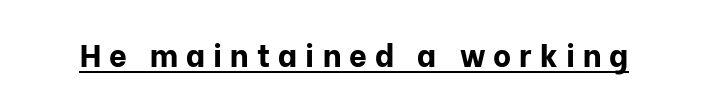
Underline: present. The passage shown is typed in a proportional face where columns would drift. This sample uses expanded letter spacing, leaving extra air between glyphs. Compared with an ordinary text face, these strokes are far heavier — a full bold.
